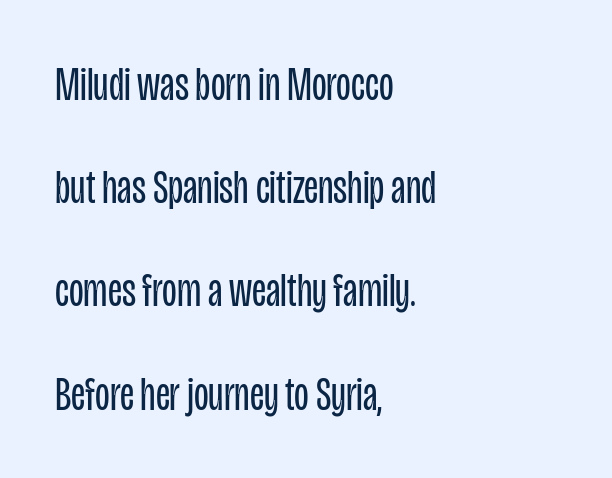
{"serif": "no", "italic": "no", "bold": "no", "weight": "regular", "width": "condensed", "stroke_contrast": "low", "x_height": "large", "monospaced": "no", "underline": "no", "align": "left", "line_spacing": "loose", "line_spacing_ratio": 2.15, "letter_spacing": "normal", "letter_spacing_em": 0.0, "glyph_px": 48}
